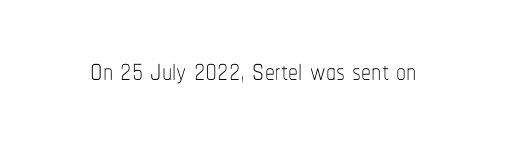
The image shows 40 px thin, condensed type, upright; set normal letter spacing, not underlined; low stroke contrast and a medium x-height.
